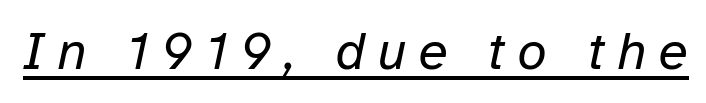
Compared with undecorated copy, this sample adds a rule below the words. The type is letterspaced generously, with wide tracking. Do the characters align in a grid? No, the font is proportional. Compared with ordinary roman type, these characters are visibly tilted. Is this a heavy cut? Hardly; it is regular or lighter.
